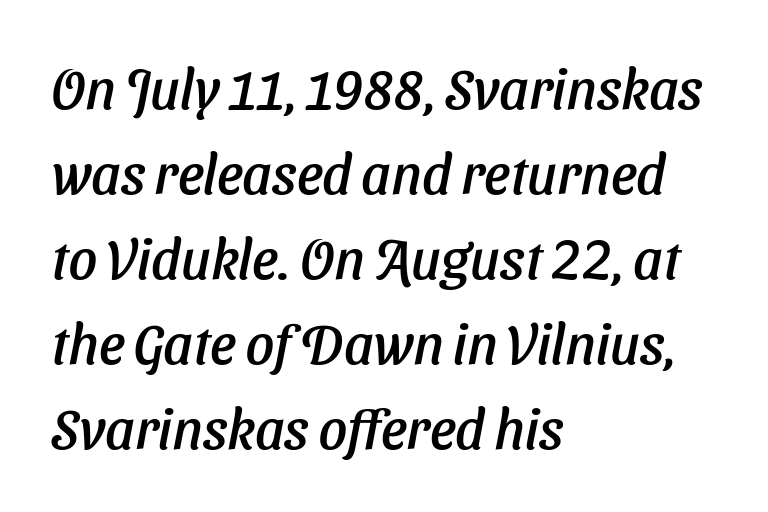
Q: Is the text italic (slanted)? A: Yes, it leans right by about 11 degrees.
Q: Is the text underlined? A: No.
Q: How is the paragraph aligned? A: Left-aligned.
Q: Is the spacing between letters normal or unusually wide? A: Normal.
Q: Is the spacing between lines tight, normal or loose? A: Normal.
Q: Width (condensed, normal, or wide)? A: Normal.
Q: Stroke contrast? A: Low.
Q: x-height? A: Medium.
Q: Monospaced? A: No.
